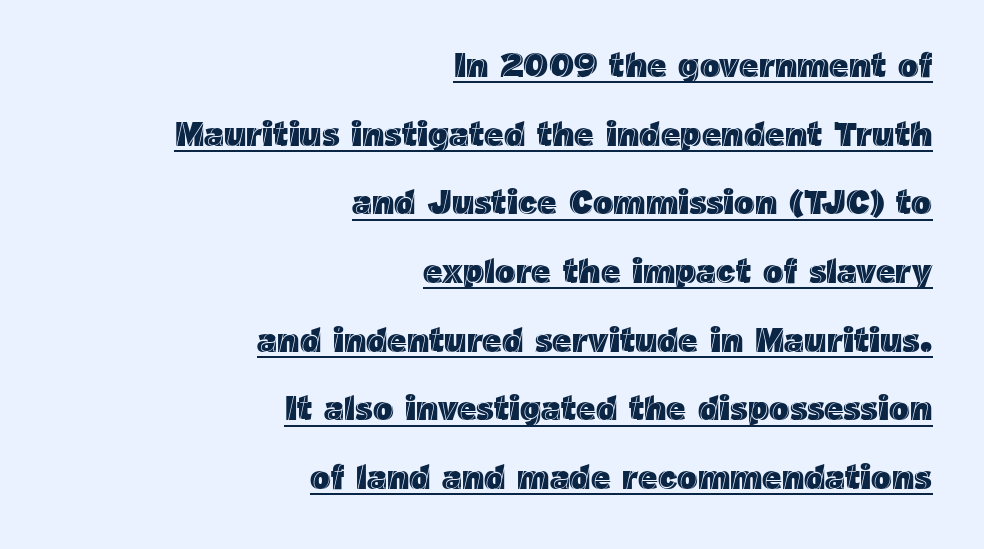
Q: Is the text italic (slanted)? A: No, it is upright.
Q: Is the text underlined? A: Yes.
Q: How is the paragraph aligned? A: Right-aligned.
Q: Is the spacing between letters normal or unusually wide? A: Normal.
Q: Is the spacing between lines tight, normal or loose? A: Loose.
Q: Width (condensed, normal, or wide)? A: Normal.
Q: x-height? A: Medium.
Q: Monospaced? A: No.
